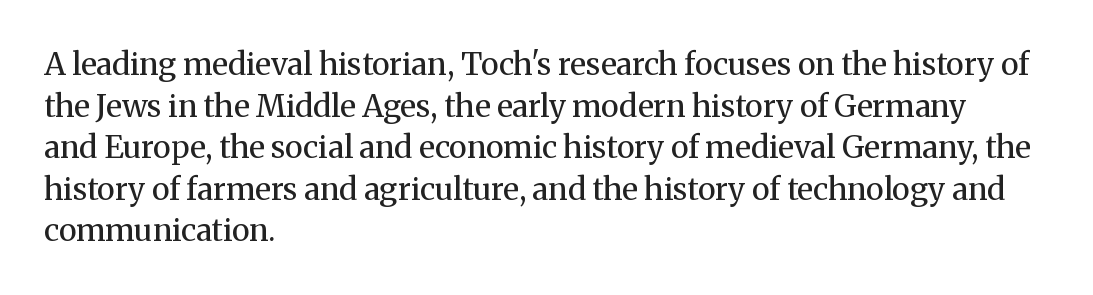
Q: Is the text bold? A: No.
Q: Is the text italic (slanted)? A: No, it is upright.
Q: Is the typeface a serif or a sans-serif typeface? A: Serif.
Q: Is the text underlined? A: No.
Q: How is the paragraph aligned? A: Left-aligned.
Q: Is the spacing between letters normal or unusually wide? A: Normal.
Q: Is the spacing between lines tight, normal or loose? A: Normal.
Q: Width (condensed, normal, or wide)? A: Normal.
Q: Stroke contrast? A: Medium.
Q: x-height? A: Medium.
Q: Monospaced? A: No.
